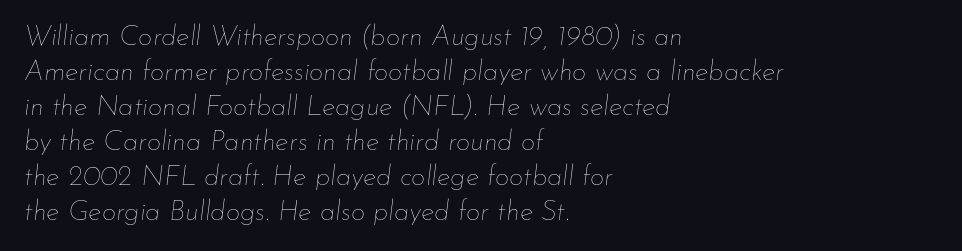
Q: Is the text bold? A: No.
Q: Is the text italic (slanted)? A: Yes, it leans right by about 7 degrees.
Q: Is the text underlined? A: No.
Q: How is the paragraph aligned? A: Left-aligned.
Q: Is the spacing between letters normal or unusually wide? A: Normal.
Q: Is the spacing between lines tight, normal or loose? A: Normal.
Q: Width (condensed, normal, or wide)? A: Normal.
Q: Stroke contrast? A: Low.
Q: x-height? A: Small.
Q: Monospaced? A: No.
